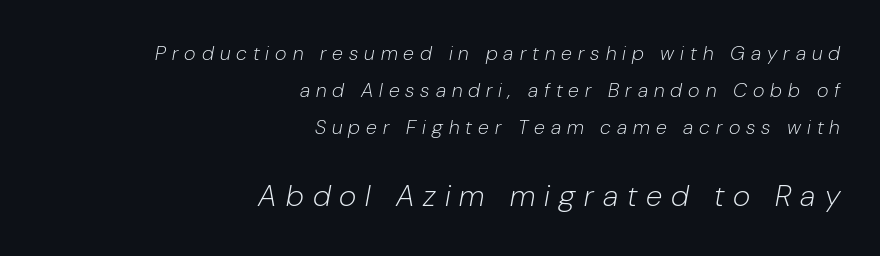
Q: Is the text bold? A: No.
Q: Is the text italic (slanted)? A: Yes, it leans right by about 10 degrees.
Q: Is the text underlined? A: No.
Q: How is the paragraph aligned? A: Right-aligned.
Q: Is the spacing between letters normal or unusually wide? A: Unusually wide.
Q: Which block of text is set in a larger size, the first (top) or the second (bottom)? A: The second (bottom) one.
Q: Width (condensed, normal, or wide)? A: Normal.
Q: Stroke contrast? A: Low.
Q: x-height? A: Medium.
Q: Monospaced? A: No.
